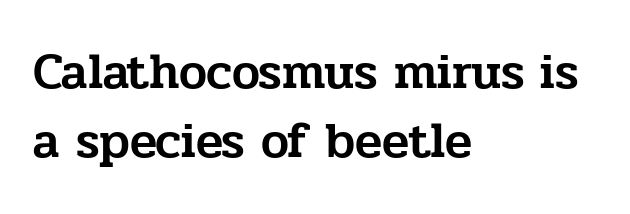
Q: Is the text italic (slanted)? A: No, it is upright.
Q: Is the typeface a serif or a sans-serif typeface? A: Serif.
Q: Is the text underlined? A: No.
Q: How is the paragraph aligned? A: Left-aligned.
Q: Is the spacing between letters normal or unusually wide? A: Normal.
Q: Is the spacing between lines tight, normal or loose? A: Normal.
Q: Width (condensed, normal, or wide)? A: Normal.
Q: Stroke contrast? A: Low.
Q: x-height? A: Medium.
Q: Monospaced? A: No.
